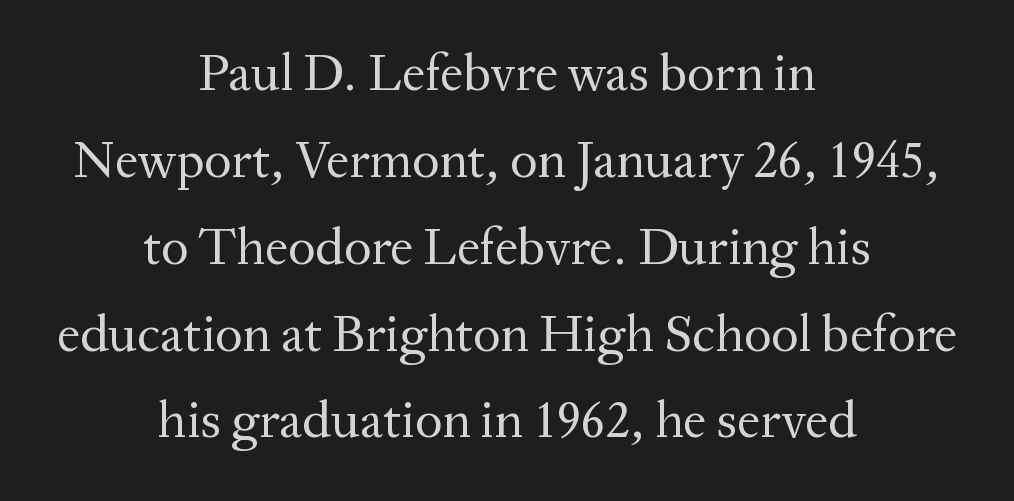
Spacing verdict: proportional, widths tailored to each character. No extra ink here — the face is not bold. Does the type have serifs? Yes, each stem ends in a small foot. Does extra space separate the letters? No, they use regular spacing.
